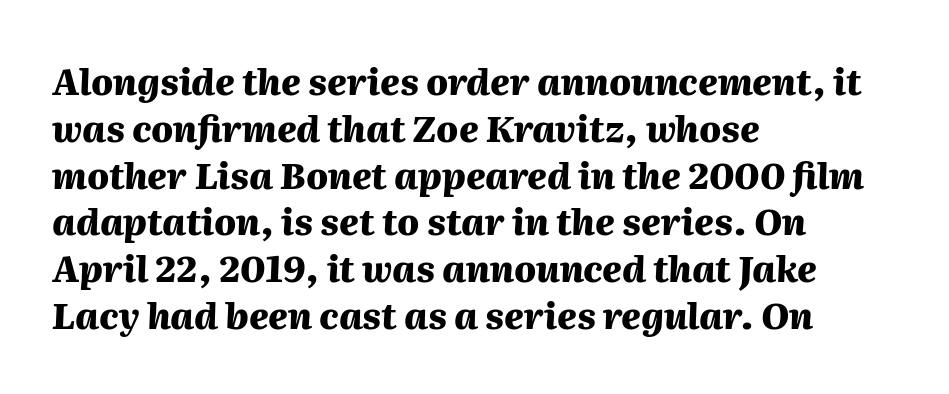
Spacing verdict: proportional, widths tailored to each character. The strokes are fattened all the way to bold. The rendering anchors every line to the left-hand side. Style check: oblique. A typesetter would call this zero additional tracking.
